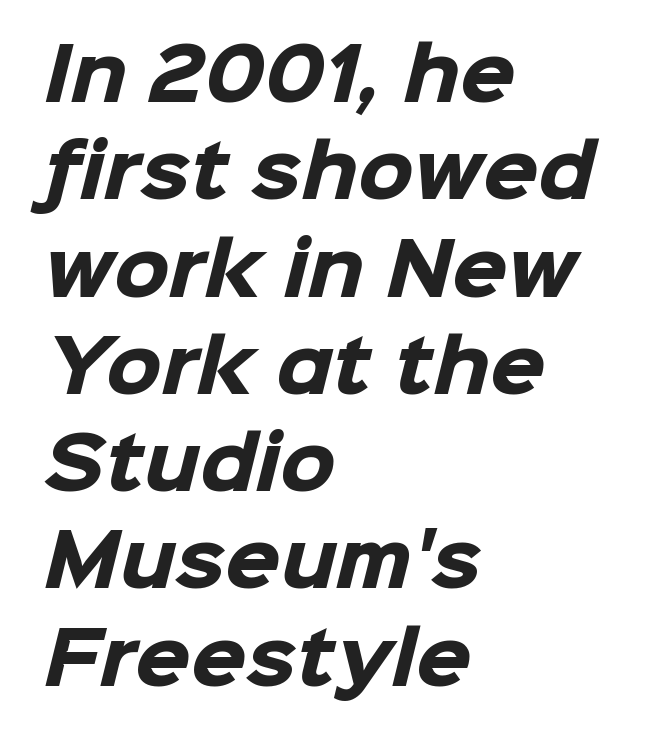
Tracking here is standard; glyphs follow each other at the usual distance. Layout note: lines flush left. Whoever set this chose a conventional vertical rhythm. Each letter's strokes conclude bluntly, with no projecting serifs. These lines carry a lot of weight — the face is fully bold.
